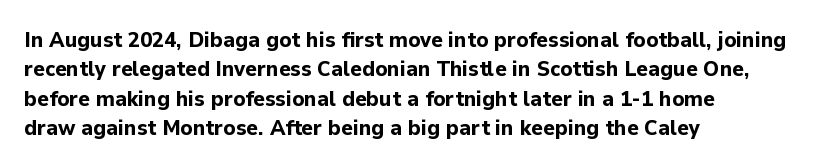
Q: Is the text bold? A: Yes.
Q: Is the text italic (slanted)? A: No, it is upright.
Q: Is the text underlined? A: No.
Q: How is the paragraph aligned? A: Left-aligned.
Q: Is the spacing between letters normal or unusually wide? A: Normal.
Q: Is the spacing between lines tight, normal or loose? A: Normal.
